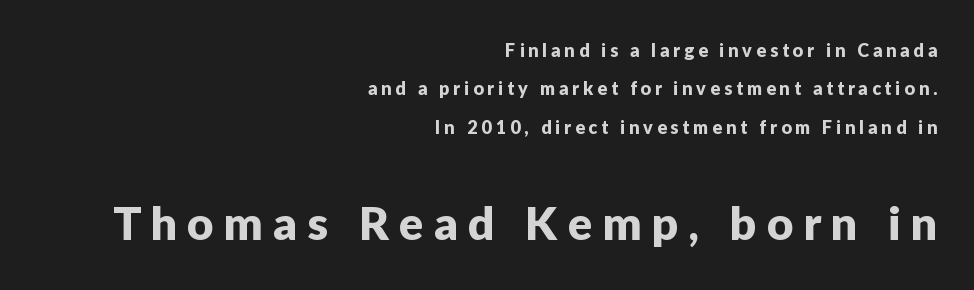
Font category for this specimen: sans-serif. If you measured baseline to baseline, you'd find a long distance. These lines have a slow, spaced-out rhythm from letter to letter. In this sample the second text group is rendered at the bigger scale.
